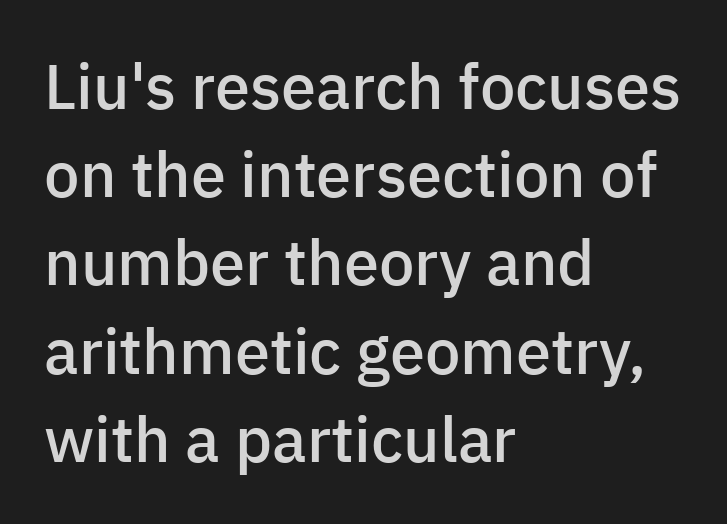
The image shows 63 px semibold sans-serif type, upright; set left-aligned, normal line spacing (1.4x), normal letter spacing, not underlined; low stroke contrast and a medium x-height.
